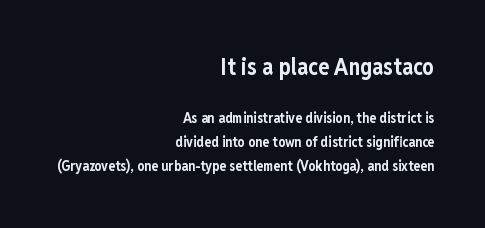
Q: Is the text bold? A: Yes.
Q: Is the text italic (slanted)? A: No, it is upright.
Q: Is the text underlined? A: No.
Q: How is the paragraph aligned? A: Right-aligned.
Q: Is the spacing between letters normal or unusually wide? A: Normal.
Q: Is the spacing between lines tight, normal or loose? A: Normal.
Q: Which block of text is set in a larger size, the first (top) or the second (bottom)? A: The first (top) one.
